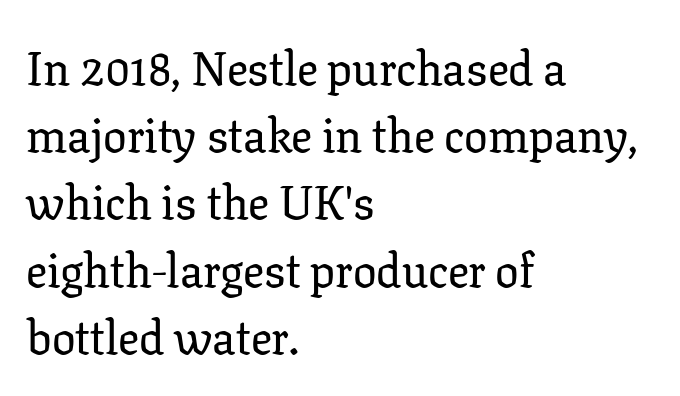
{"serif": "yes", "italic": "no", "width": "normal", "stroke_contrast": "low", "x_height": "medium", "monospaced": "no", "underline": "no", "align": "left", "line_spacing": "normal", "line_spacing_ratio": 1.43, "letter_spacing": "normal", "letter_spacing_em": 0.0, "glyph_px": 47}
